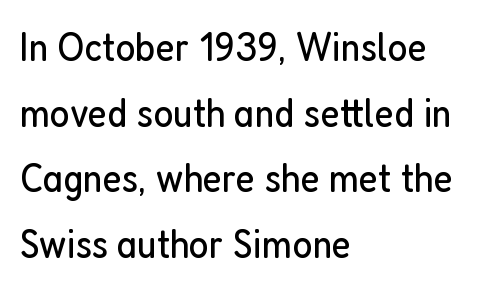
Line spacing here is normal. The typeface has the unassuming heft of standard copy or less. The ragged edge is on the right, which tells us the setting is flush left. Tall strokes in this sample are plumb rather than angled. Letter spacing: default. Examine the stroke ends and you'll find no serifs.
